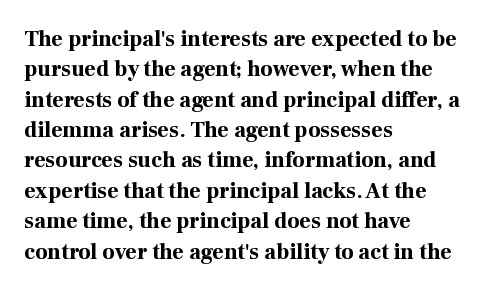
Q: Is the text bold? A: Yes.
Q: Is the text italic (slanted)? A: No, it is upright.
Q: Is the text underlined? A: No.
Q: How is the paragraph aligned? A: Left-aligned.
Q: Is the spacing between letters normal or unusually wide? A: Normal.
Q: Is the spacing between lines tight, normal or loose? A: Normal.
